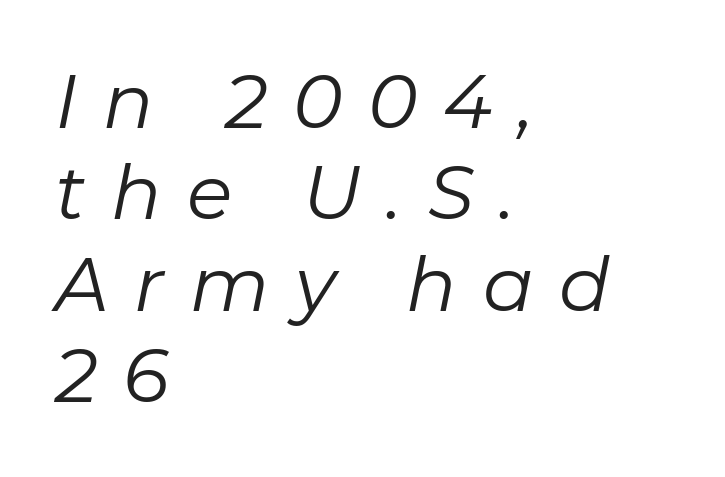
Q: Is the text bold? A: No.
Q: Is the text italic (slanted)? A: Yes, it leans right by about 11 degrees.
Q: Is the text underlined? A: No.
Q: How is the paragraph aligned? A: Left-aligned.
Q: Is the spacing between letters normal or unusually wide? A: Unusually wide.
Q: Width (condensed, normal, or wide)? A: Normal.
Q: Stroke contrast? A: Low.
Q: x-height? A: Medium.
Q: Monospaced? A: No.
